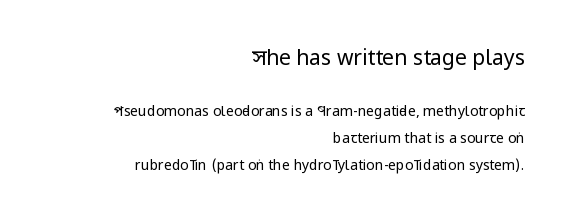
{"italic": "no", "bold": "no", "underline": "no", "align": "right", "line_spacing": "loose", "line_spacing_ratio": 1.95, "letter_spacing": "normal", "letter_spacing_em": 0.0, "larger_block": "first", "size_ratio": 1.5, "glyph_px": 21}
